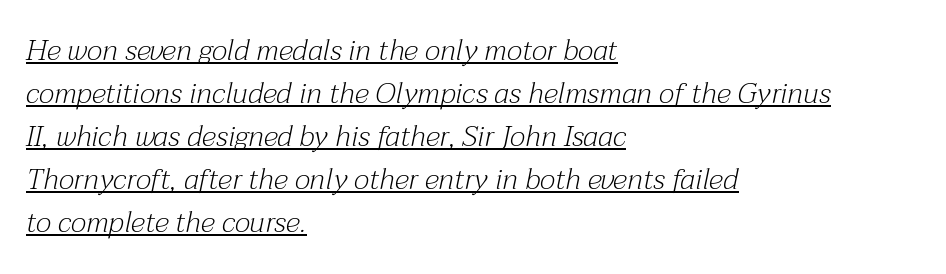
{"serif": "yes", "italic": "yes", "lean": "right", "slant_degrees": 12, "bold": "no", "weight": "light", "width": "normal", "stroke_contrast": "medium", "x_height": "medium", "monospaced": "no", "underline": "yes", "align": "left", "line_spacing": "normal", "line_spacing_ratio": 1.48, "letter_spacing": "normal", "letter_spacing_em": 0.0, "glyph_px": 29}
